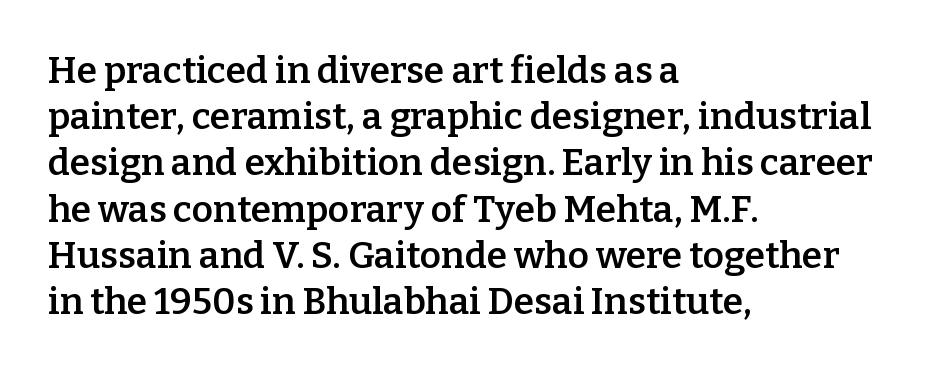
Descenders hang freely into open space. The lines are quadded left. Every stem runs plumb, perpendicular to the baseline. The face used here is seriffed, in the tradition of book romans. Proportional: the letters do not fall into vertical columns. A normal amount of white space separates one row of letters from the next.
